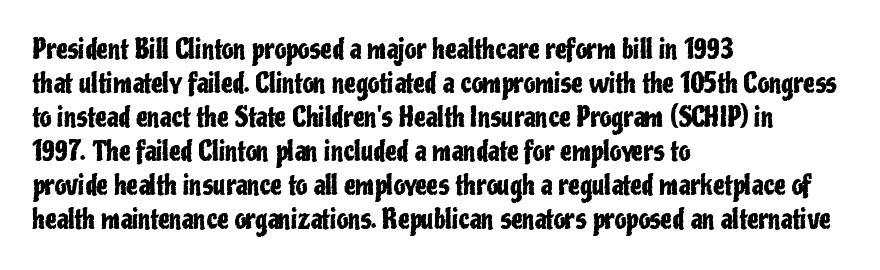
{"italic": "no", "underline": "no", "align": "left", "line_spacing": "normal", "line_spacing_ratio": 1.31, "letter_spacing": "normal", "letter_spacing_em": 0.0, "glyph_px": 26}
